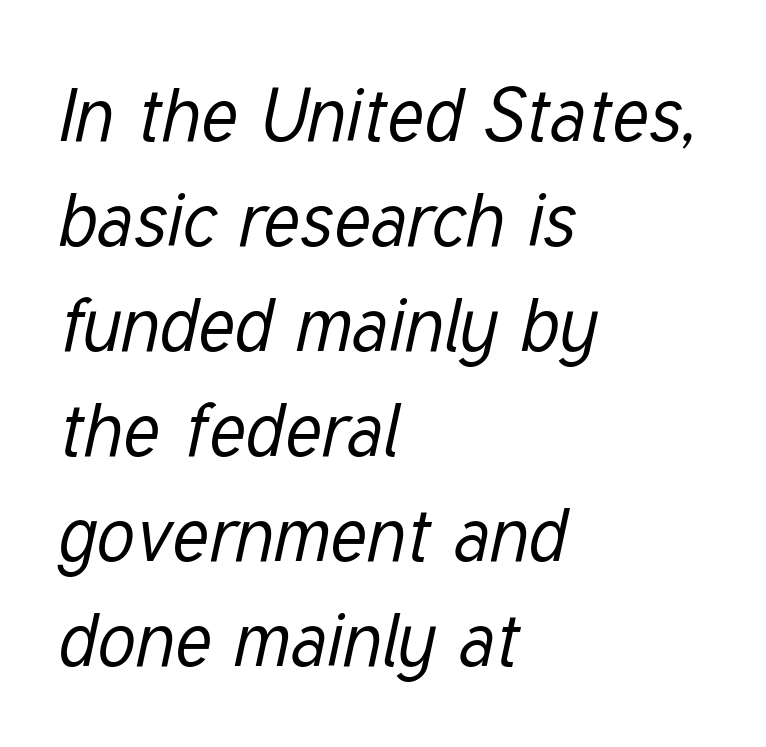
The image shows 75 px regular-weight, condensed type, italic (leaning right); set left-aligned, normal line spacing (1.4x), normal letter spacing, not underlined; low stroke contrast and a medium x-height.
